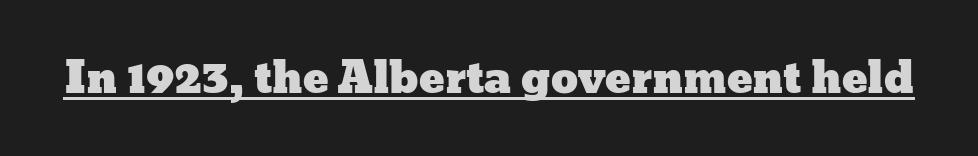
The tracking reads as untouched default to a designer's eye. The type sits square on the baseline with zero lean. Underlining? Definitely there. Is this a fixed-width face? No — the glyphs have proportional, varying widths.
